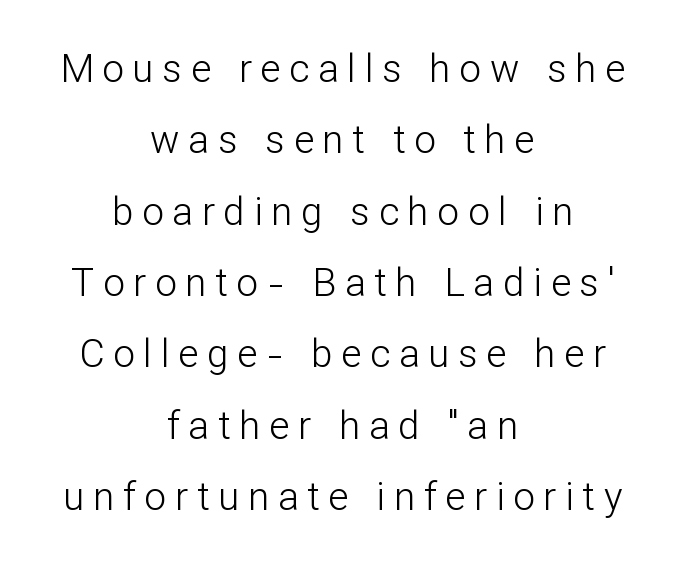
The image shows 39 px light sans-serif type, upright; set centered, line spacing 1.83x, unusually wide letter spacing (+0.22 em), not underlined; low stroke contrast and a medium x-height.
